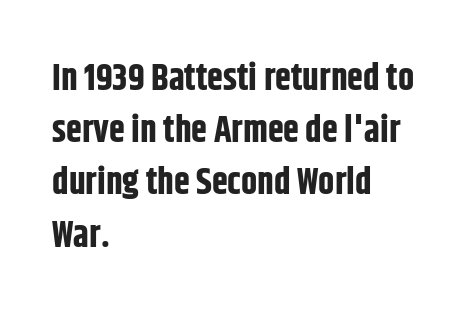
Q: Is the text bold? A: Yes.
Q: Is the text italic (slanted)? A: No, it is upright.
Q: Is the typeface a serif or a sans-serif typeface? A: Sans-serif.
Q: Is the text underlined? A: No.
Q: How is the paragraph aligned? A: Left-aligned.
Q: Is the spacing between letters normal or unusually wide? A: Normal.
Q: Is the spacing between lines tight, normal or loose? A: Normal.
Q: Width (condensed, normal, or wide)? A: Condensed.
Q: Stroke contrast? A: Low.
Q: x-height? A: Large.
Q: Monospaced? A: No.
